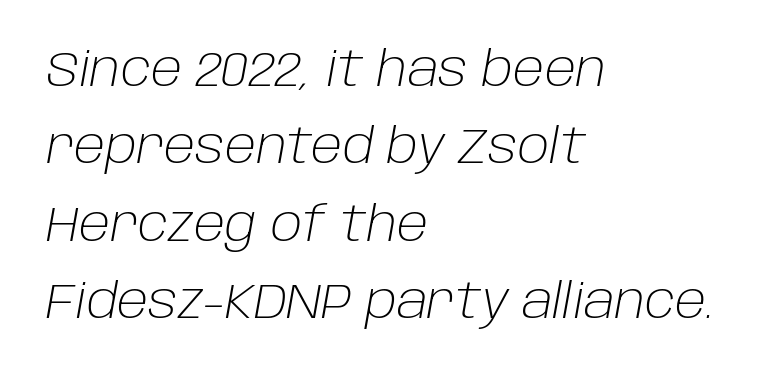
Would a proofreader flag this as italicized? Yes. The ragged edge is on the right, which tells us the setting is flush left. Default kerning and tracking; the words read as compact shapes. The face used here is proportionally spaced, like ordinary book or web type. The glyphs are unaccompanied by any horizontal stroke below them. This block has exactly the height ordinary leading produces.
